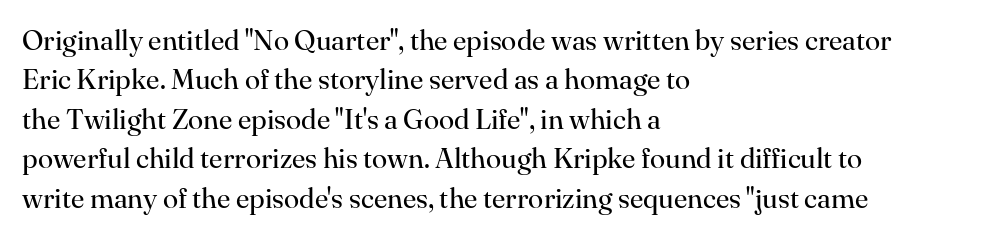
Typeset ragged right — the left edge is the straight one. Bold? No — there's no thickening of the strokes. Just letters on the line, the space beneath them empty. Tracking value appears to be zero — textbook default spacing. The designer left line spacing at the default.
